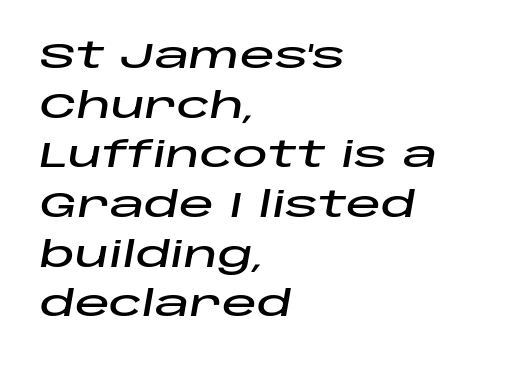
The image shows 35 px wide type, italic (leaning right); set left-aligned, normal line spacing (1.42x), normal letter spacing, not underlined; low stroke contrast and a large x-height.
